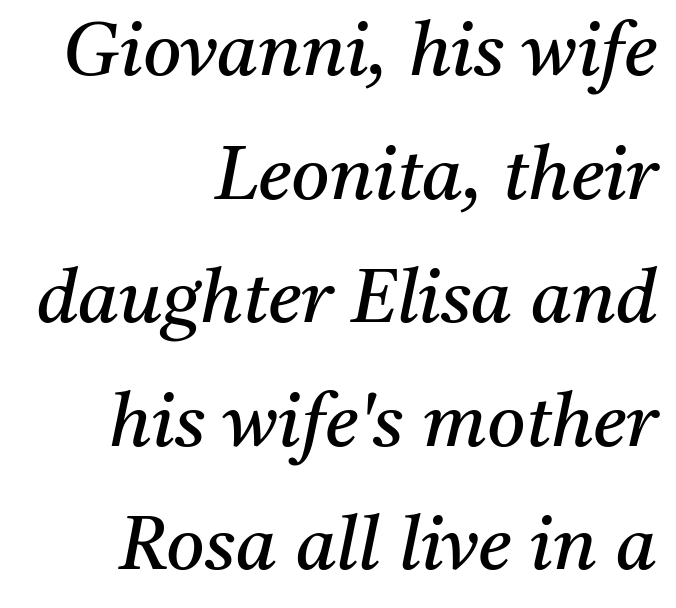
One glance says typical: line gaps are just what's usual. Nothing heavy about these letters — not bold at all. The lines are quadded right. The face used here is proportionally spaced, like ordinary book or web type. The string is rendered with underlining switched off.
